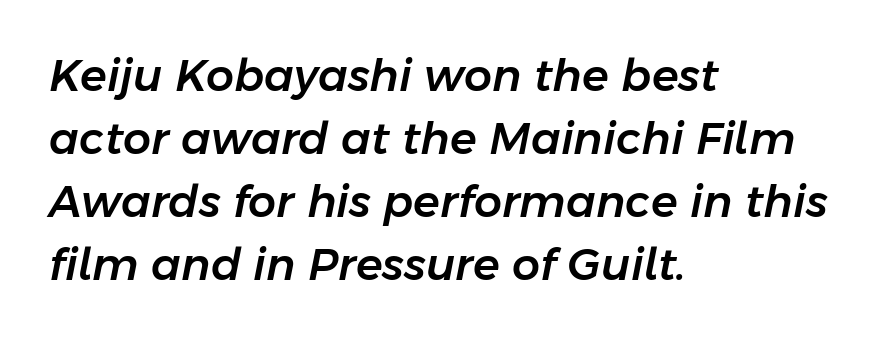
The image shows 44 px text type, italic (leaning right); set left-aligned, normal line spacing (1.43x), normal letter spacing, not underlined; low stroke contrast and a medium x-height.
